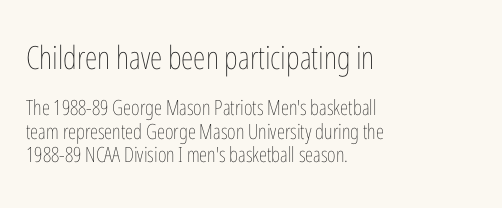
Q: Is the text bold? A: No.
Q: Is the text italic (slanted)? A: No, it is upright.
Q: Is the text underlined? A: No.
Q: How is the paragraph aligned? A: Left-aligned.
Q: Is the spacing between letters normal or unusually wide? A: Normal.
Q: Is the spacing between lines tight, normal or loose? A: Tight.
Q: Which block of text is set in a larger size, the first (top) or the second (bottom)? A: The first (top) one.
Q: Width (condensed, normal, or wide)? A: Condensed.
Q: Stroke contrast? A: Low.
Q: x-height? A: Medium.
Q: Monospaced? A: No.
